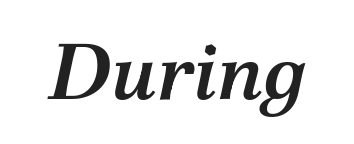
{"serif": "yes", "italic": "yes", "lean": "right", "slant_degrees": 12, "bold": "semi", "weight": "semibold", "width": "normal", "stroke_contrast": "medium", "x_height": "medium", "monospaced": "no", "underline": "no", "letter_spacing": "normal", "letter_spacing_em": 0.0, "glyph_px": 78}
